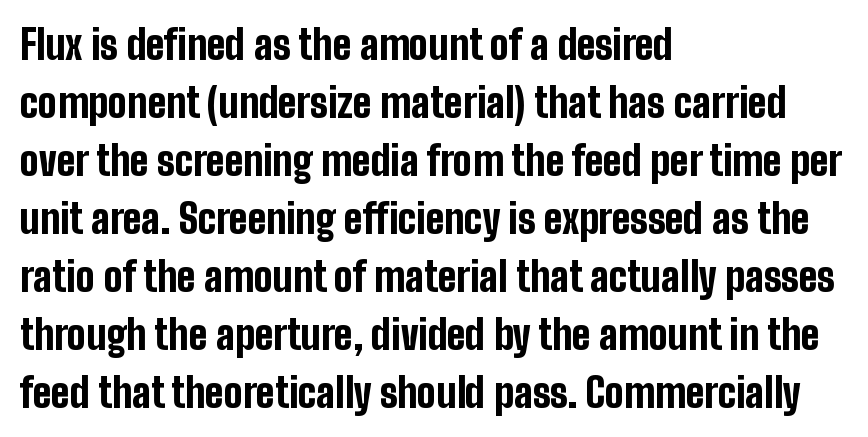
Q: Is the text bold? A: Yes.
Q: Is the text italic (slanted)? A: No, it is upright.
Q: Is the typeface a serif or a sans-serif typeface? A: Sans-serif.
Q: Is the text underlined? A: No.
Q: How is the paragraph aligned? A: Left-aligned.
Q: Is the spacing between letters normal or unusually wide? A: Normal.
Q: Is the spacing between lines tight, normal or loose? A: Normal.
Q: Width (condensed, normal, or wide)? A: Condensed.
Q: Stroke contrast? A: Low.
Q: x-height? A: Medium.
Q: Monospaced? A: No.
